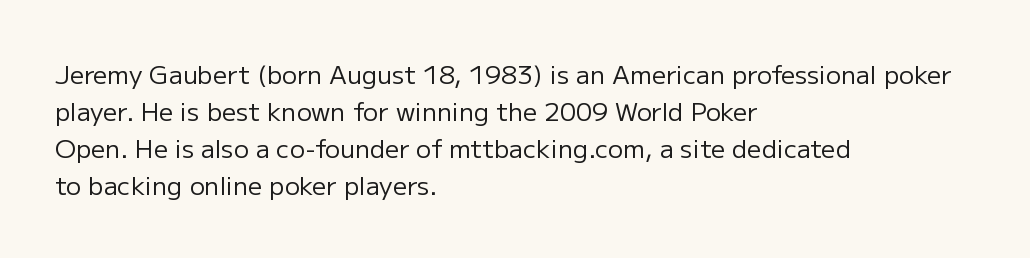
A typesetter would call this leading conventional body-copy spacing. Descender tails drop into unmarked territory. Visually the block forms a straight wall on the left and a jagged coastline on the right. Do the letters lean? They stand straight.
